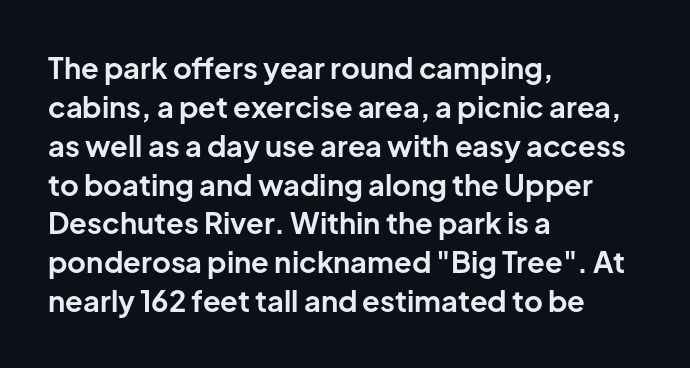
The image shows 29 px bold sans-serif type, upright; set left-aligned, normal line spacing (1.34x), normal letter spacing, not underlined; low stroke contrast and a medium x-height.
